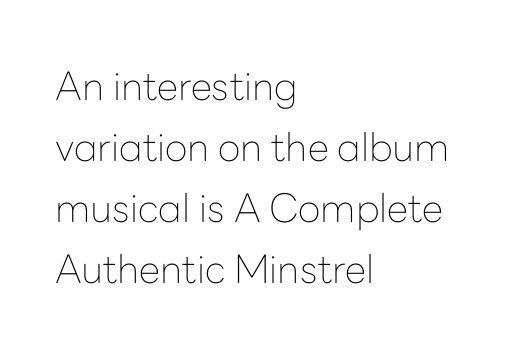
The image shows 39 px thin sans-serif type, upright; set left-aligned, normal line spacing (1.56x), normal letter spacing, not underlined; low stroke contrast and a medium x-height.
